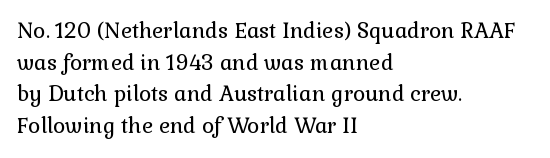
Style check: upright. Leftover space on each line is placed entirely after the last word. The rows are spaced the way most documents space them. The font is comparable to plain body text, perhaps lighter. Honestly, there is no underline to notice here at all. Nobody touched the tracking dial on this one.
